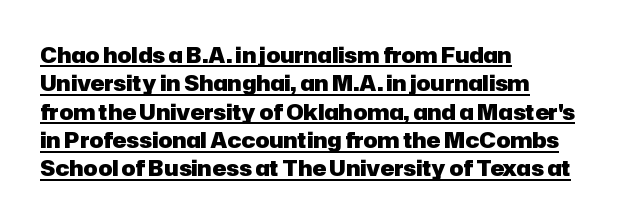
{"italic": "no", "bold": "yes", "underline": "yes", "align": "left", "line_spacing": "normal", "line_spacing_ratio": 1.35, "letter_spacing": "normal", "letter_spacing_em": 0.0, "glyph_px": 21}
